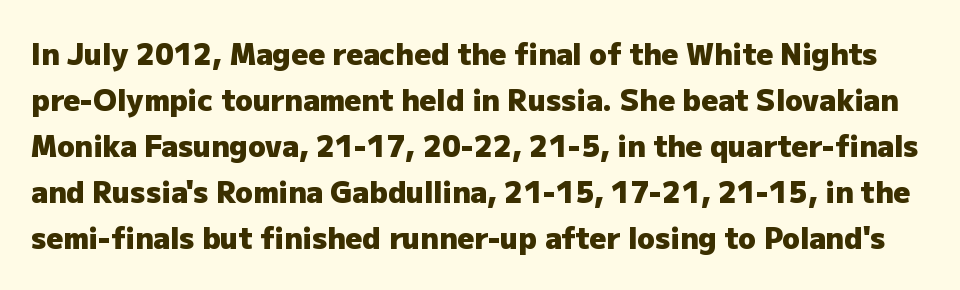
{"serif": "no", "italic": "no", "bold": "yes", "weight": "heavy", "width": "normal", "stroke_contrast": "low", "x_height": "medium", "monospaced": "no", "underline": "no", "line_spacing": "normal", "line_spacing_ratio": 1.59, "letter_spacing": "normal", "letter_spacing_em": 0.0, "glyph_px": 29}
